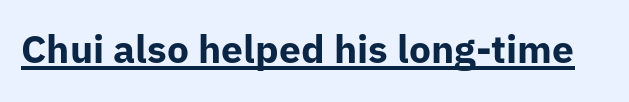
You'd pick this weight for a headline — it's a proper bold. Proportional: the letters do not fall into vertical columns. Is the letter spacing exaggerated? No — it looks like the ordinary default. Check where the strokes stop: nothing finishes them off — pure sans. A roman cut, with each character standing at attention. Glance below the letters and you will spot a drawn line.
